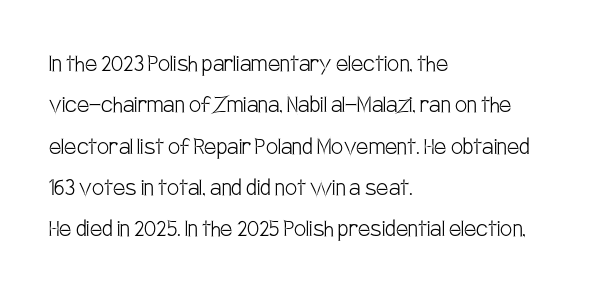
{"italic": "no", "bold": "no", "underline": "no", "align": "left", "line_spacing": "normal", "line_spacing_ratio": 1.53, "letter_spacing": "normal", "letter_spacing_em": 0.0, "glyph_px": 27}
